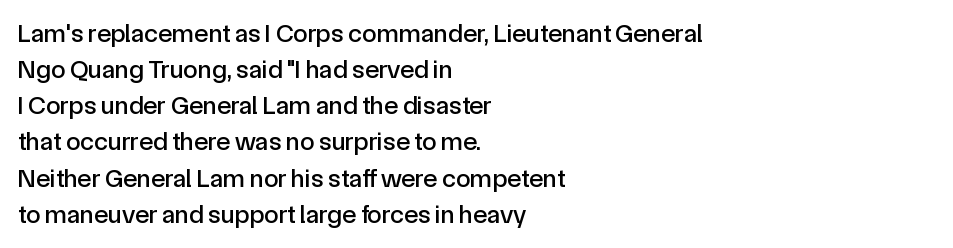
A typesetter would mark this as roman, not italic. Every row of glyphs begins at an identical x-position on the left. Descenders are the only things crossing below the line. Horizontal bands of white between lines are of average thickness.
